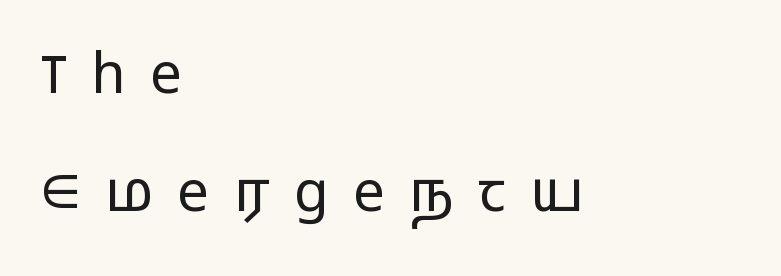
{"serif": "no", "italic": "no", "bold": "no", "weight": "light", "width": "wide", "stroke_contrast": "low", "x_height": "medium", "monospaced": "no", "underline": "no", "align": "left", "line_spacing": "loose", "line_spacing_ratio": 2.11, "letter_spacing": "wide", "letter_spacing_em": 0.44, "glyph_px": 56}
